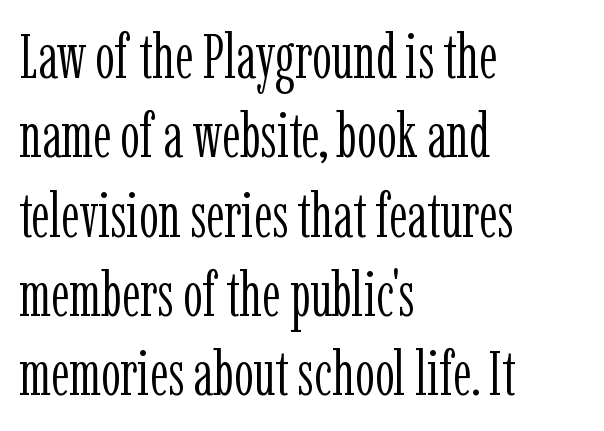
{"serif": "yes", "italic": "no", "bold": "no", "weight": "light", "width": "condensed", "stroke_contrast": "low", "x_height": "medium", "monospaced": "no", "underline": "no", "align": "left", "line_spacing": "normal", "line_spacing_ratio": 1.28, "letter_spacing": "normal", "letter_spacing_em": 0.0, "glyph_px": 62}
